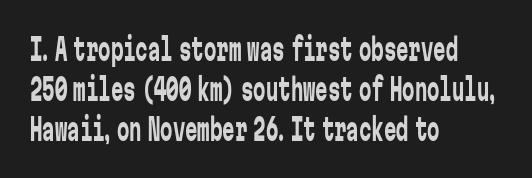
The image shows 31 px regular-weight, condensed sans-serif type, upright, monospaced; set left-aligned, normal line spacing (1.29x), normal letter spacing, not underlined; low stroke contrast and a medium x-height.
